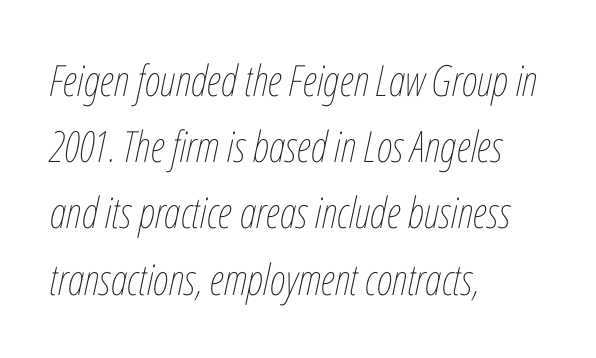
Q: Is the text bold? A: No.
Q: Is the text italic (slanted)? A: Yes, it leans right by about 12 degrees.
Q: Is the text underlined? A: No.
Q: How is the paragraph aligned? A: Left-aligned.
Q: Is the spacing between letters normal or unusually wide? A: Normal.
Q: Is the spacing between lines tight, normal or loose? A: Normal.
Q: Width (condensed, normal, or wide)? A: Condensed.
Q: Stroke contrast? A: Low.
Q: x-height? A: Medium.
Q: Monospaced? A: No.
